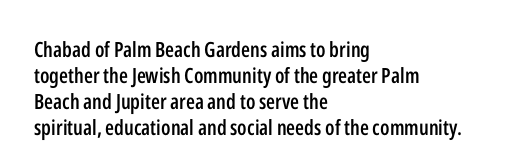
The image shows 21 px text type, upright; set left-aligned, line spacing 1.24x, normal letter spacing, not underlined.
